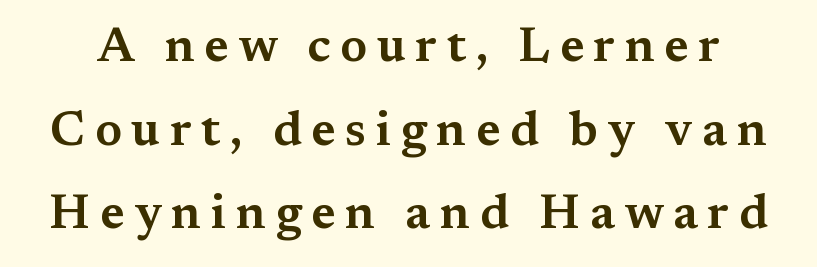
{"serif": "yes", "italic": "no", "width": "wide", "stroke_contrast": "medium", "x_height": "medium", "monospaced": "no", "underline": "no", "line_spacing_ratio": 1.74, "letter_spacing": "wide", "letter_spacing_em": 0.2, "glyph_px": 48}
